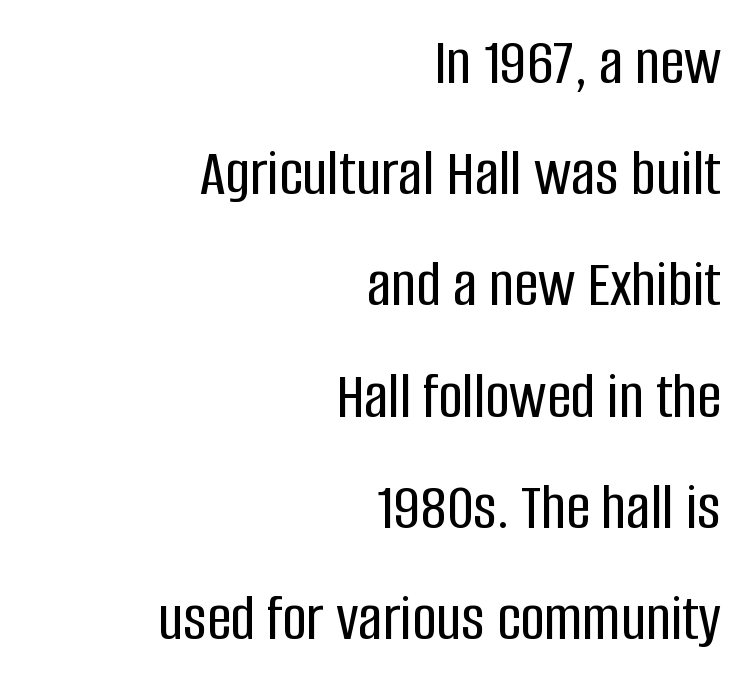
These lines are rendered in a variable-pitch font. Grotesque or geometric, the face here clearly has no serifs. The letters stand straight up with perfectly vertical stems. Vertical spacing — default. The tracking reads as untouched default to a designer's eye.
